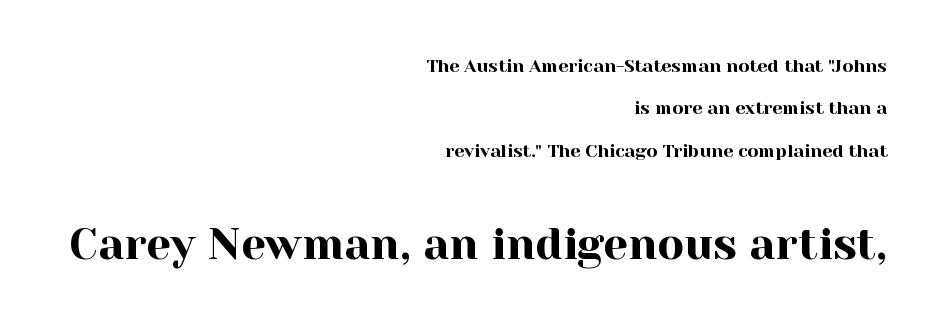
The image shows 44 px serif type, upright; set right-aligned, loose line spacing (2.36x), normal letter spacing, not underlined; the second (bottom) block is 2.44x larger; a medium x-height.
